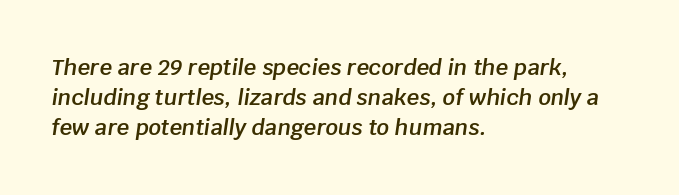
{"italic": "yes", "lean": "right", "slant_degrees": 8, "bold": "semi", "underline": "no", "align": "left", "line_spacing": "normal", "line_spacing_ratio": 1.37, "letter_spacing": "normal", "letter_spacing_em": 0.0, "glyph_px": 22}
